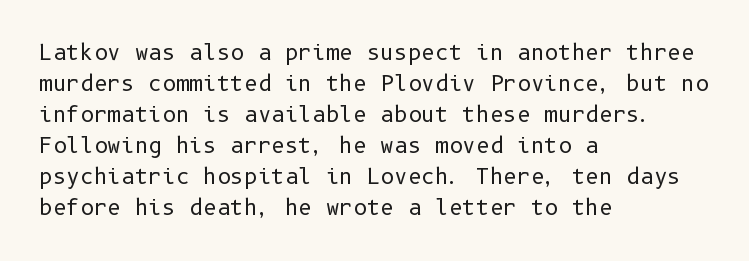
The image shows 21 px text type, upright; set left-aligned, normal line spacing (1.48x), normal letter spacing, not underlined.
